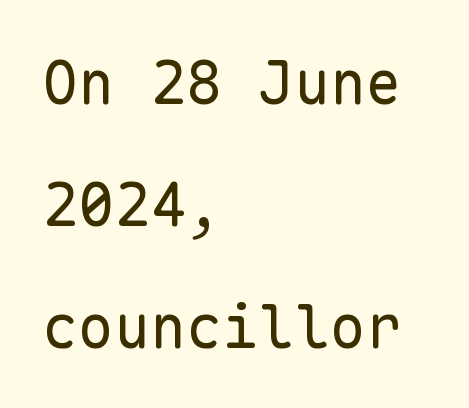
Q: Is the text bold? A: No.
Q: Is the text italic (slanted)? A: No, it is upright.
Q: Is the typeface a serif or a sans-serif typeface? A: Sans-serif.
Q: Is the text underlined? A: No.
Q: How is the paragraph aligned? A: Left-aligned.
Q: Is the spacing between letters normal or unusually wide? A: Normal.
Q: Is the spacing between lines tight, normal or loose? A: Loose.
Q: Width (condensed, normal, or wide)? A: Normal.
Q: Stroke contrast? A: Low.
Q: x-height? A: Medium.
Q: Monospaced? A: Yes.
